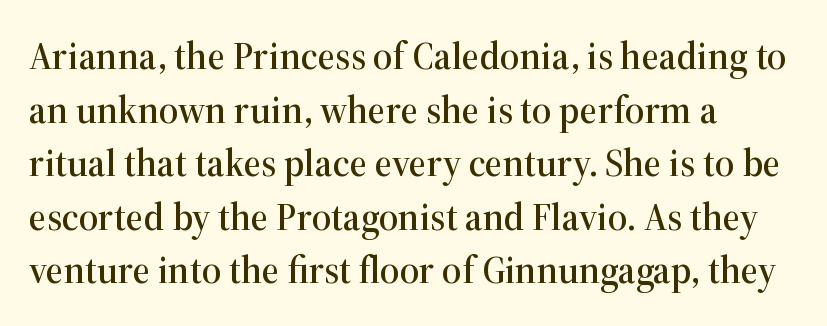
Line starts are locked; line ends wander. The gaps between neighbouring characters are ordinary and unremarkable. Do the characters align in a grid? No, the font is proportional. The type sits square on the baseline with zero lean.
